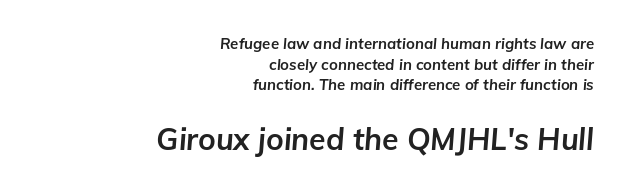
The image shows 30 px bold type, italic (leaning right); set right-aligned, normal line spacing (1.38x), normal letter spacing, not underlined; the second (bottom) block is 2.0x larger; low stroke contrast and a medium x-height.
